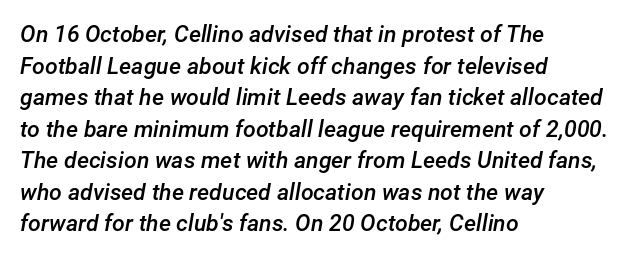
{"italic": "yes", "lean": "right", "slant_degrees": 12, "bold": "semi", "underline": "no", "align": "left", "line_spacing": "normal", "line_spacing_ratio": 1.37, "letter_spacing": "normal", "letter_spacing_em": 0.0, "glyph_px": 23}
